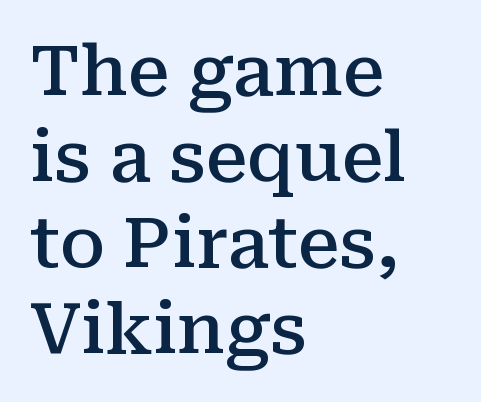
Q: Is the text bold? A: Semi-bold.
Q: Is the text italic (slanted)? A: No, it is upright.
Q: Is the typeface a serif or a sans-serif typeface? A: Serif.
Q: Is the text underlined? A: No.
Q: How is the paragraph aligned? A: Left-aligned.
Q: Is the spacing between letters normal or unusually wide? A: Normal.
Q: Width (condensed, normal, or wide)? A: Normal.
Q: Stroke contrast? A: Medium.
Q: x-height? A: Medium.
Q: Monospaced? A: No.
